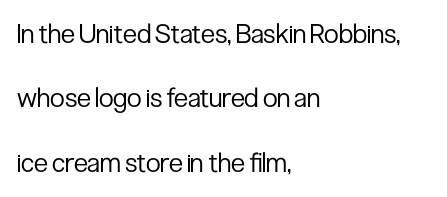
Q: Is the text bold? A: No.
Q: Is the text italic (slanted)? A: No, it is upright.
Q: Is the text underlined? A: No.
Q: How is the paragraph aligned? A: Left-aligned.
Q: Is the spacing between letters normal or unusually wide? A: Normal.
Q: Is the spacing between lines tight, normal or loose? A: Loose.
